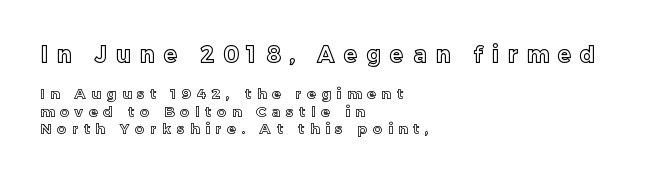
The image shows 22 px text type, upright; set left-aligned, normal line spacing (1.25x), unusually wide letter spacing (+0.42 em), not underlined; the first (top) block is 1.57x larger.
